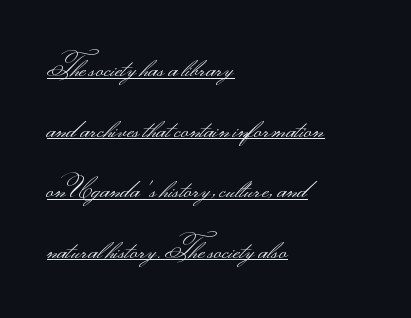
Q: Is the text bold? A: No.
Q: Is the text italic (slanted)? A: Yes.
Q: Is the text underlined? A: Yes.
Q: How is the paragraph aligned? A: Left-aligned.
Q: Is the spacing between letters normal or unusually wide? A: Normal.
Q: Is the spacing between lines tight, normal or loose? A: Loose.
